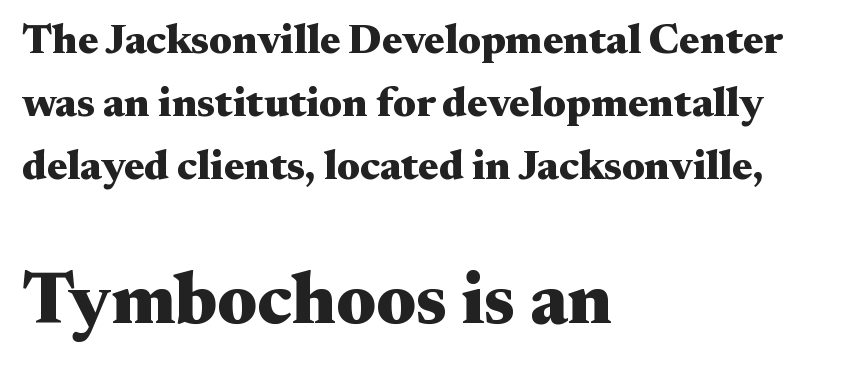
{"serif": "yes", "italic": "no", "bold": "yes", "weight": "heavy", "width": "wide", "stroke_contrast": "medium", "x_height": "small", "monospaced": "no", "underline": "no", "align": "left", "line_spacing": "normal", "line_spacing_ratio": 1.5, "letter_spacing": "normal", "letter_spacing_em": 0.0, "larger_block": "second", "size_ratio": 1.74, "glyph_px": 73}
